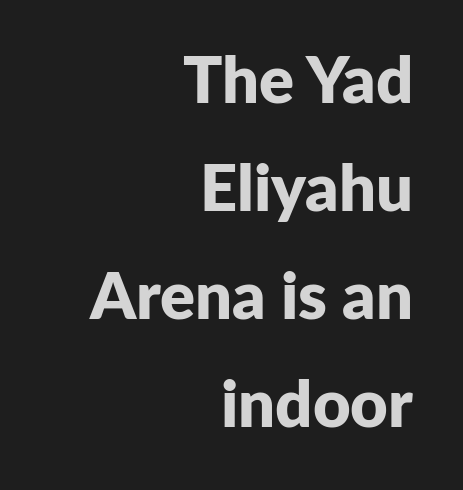
{"serif": "no", "italic": "no", "bold": "yes", "weight": "bold", "width": "normal", "stroke_contrast": "low", "x_height": "medium", "monospaced": "no", "underline": "no", "align": "right", "line_spacing": "normal", "line_spacing_ratio": 1.66, "letter_spacing": "normal", "letter_spacing_em": 0.0, "glyph_px": 65}
